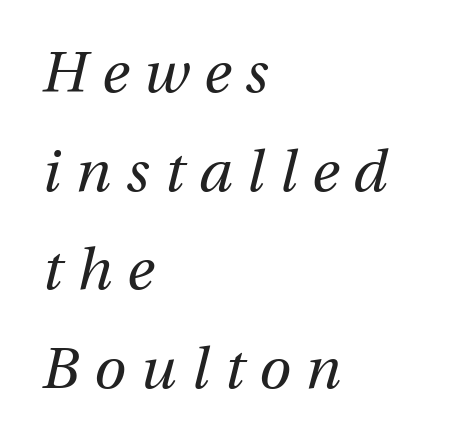
Q: Is the text bold? A: No.
Q: Is the text italic (slanted)? A: Yes, it leans right by about 12 degrees.
Q: Is the text underlined? A: No.
Q: How is the paragraph aligned? A: Left-aligned.
Q: Is the spacing between letters normal or unusually wide? A: Unusually wide.
Q: Is the spacing between lines tight, normal or loose? A: Normal.
Q: Width (condensed, normal, or wide)? A: Normal.
Q: Stroke contrast? A: Medium.
Q: x-height? A: Medium.
Q: Monospaced? A: No.
